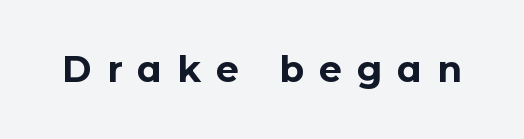
The typeface chosen for these lines omits serifs. The area under the type is left untouched. Short note: letters widely spaced. Proportional: the letters do not fall into vertical columns.
